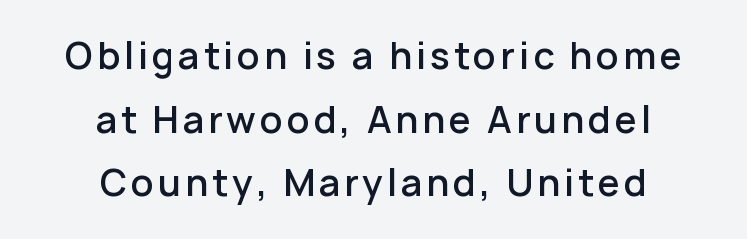
The image shows 36 px semibold sans-serif type, upright; set centered, line spacing 1.77x, not underlined; low stroke contrast and a medium x-height.
